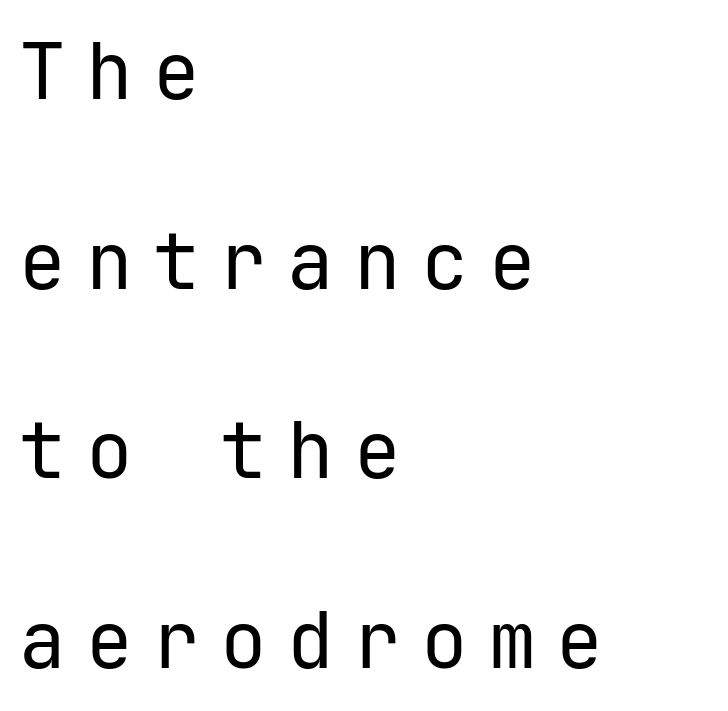
The area under the type is left untouched. The letters stand upright; this is a roman face. Stems and bowls with no extra thickness — not bold. This is sans-serif lettering, the kind often seen on screens and signage. How are the letters spaced? Widely, with obvious added tracking. Think of a typewriter: that constant character pitch is what you see here.
